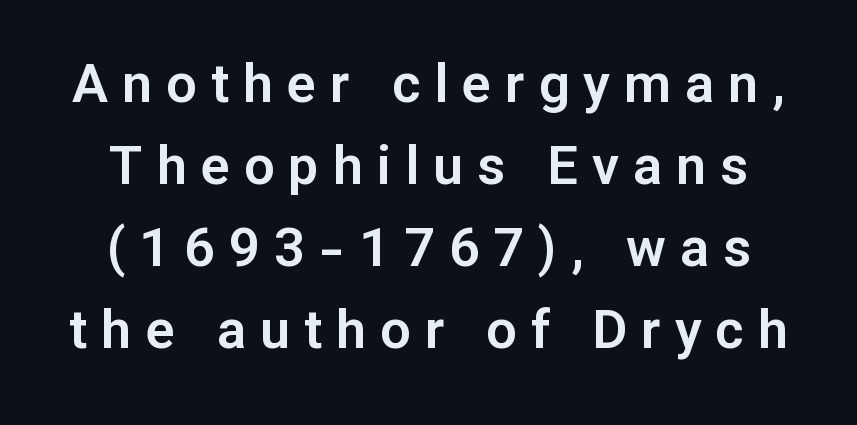
Q: Is the text italic (slanted)? A: No, it is upright.
Q: Is the typeface a serif or a sans-serif typeface? A: Sans-serif.
Q: Is the text underlined? A: No.
Q: Is the spacing between letters normal or unusually wide? A: Unusually wide.
Q: Is the spacing between lines tight, normal or loose? A: Normal.
Q: Width (condensed, normal, or wide)? A: Normal.
Q: Stroke contrast? A: Low.
Q: x-height? A: Medium.
Q: Monospaced? A: No.
